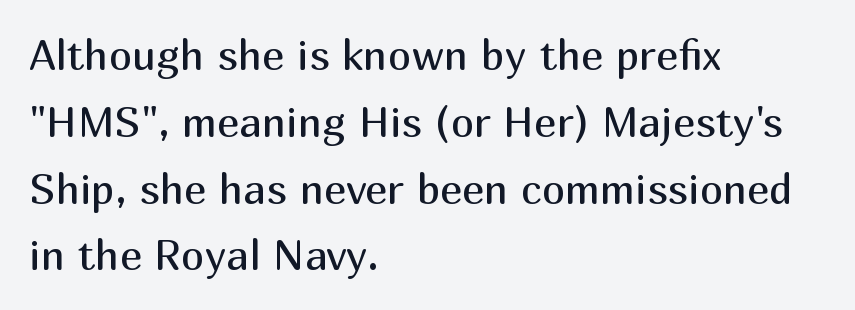
You could not count columns in this text — the font is proportionally spaced. In terms of letterform style, serifs are entirely absent. No letter is thick-stroked: the sample isn't bold. Interline gaps are of average width in this sample.
